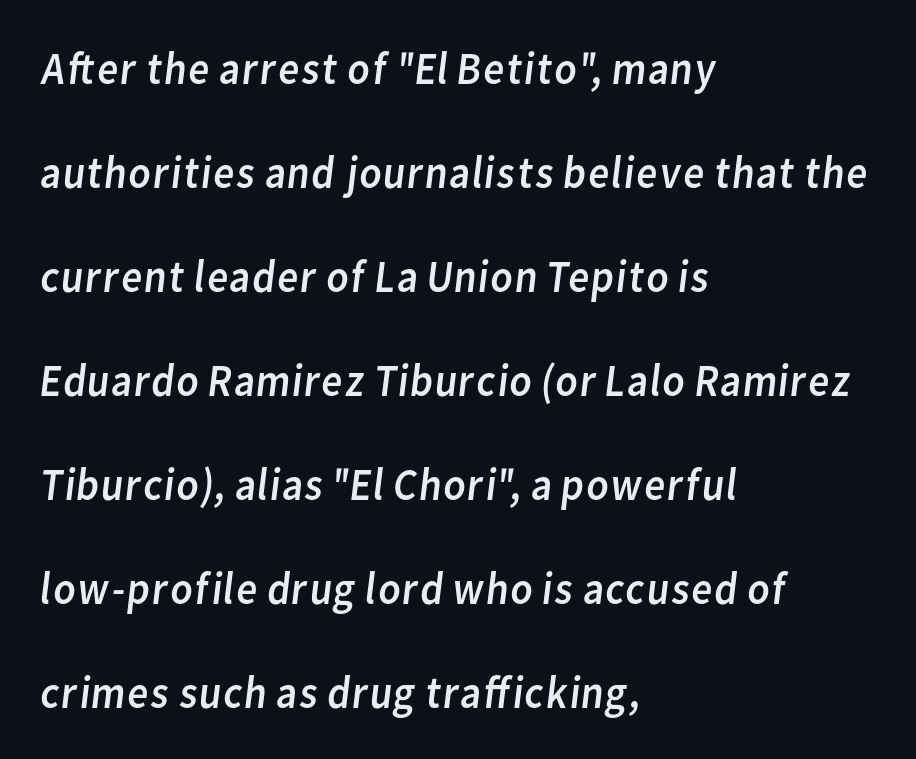
Tracking value appears to be zero — textbook default spacing. The glyphs are unaccompanied by any horizontal stroke below them. Is this a fixed-width face? No — the glyphs have proportional, varying widths. In CSS terms this would be text-align: left. The strokes carry an ordinary text weight at most. The passage shown is typeset with a sans-serif family.
